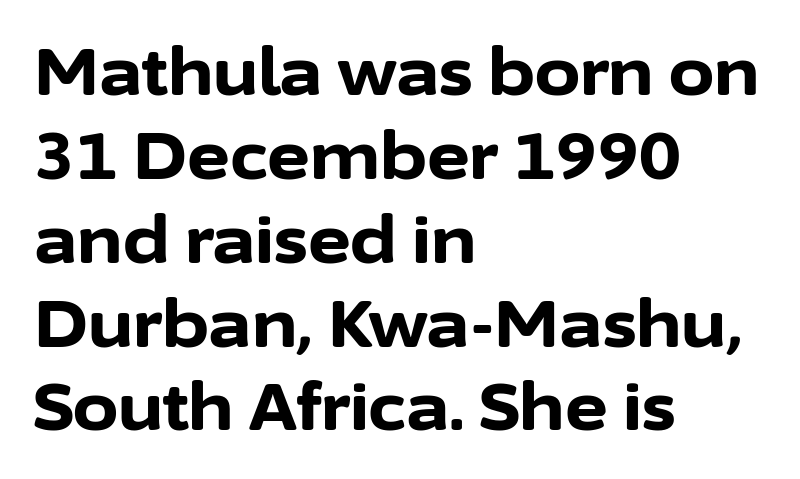
Q: Is the text bold? A: Yes.
Q: Is the text italic (slanted)? A: No, it is upright.
Q: Is the typeface a serif or a sans-serif typeface? A: Sans-serif.
Q: Is the text underlined? A: No.
Q: How is the paragraph aligned? A: Left-aligned.
Q: Is the spacing between letters normal or unusually wide? A: Normal.
Q: Is the spacing between lines tight, normal or loose? A: Normal.
Q: Width (condensed, normal, or wide)? A: Normal.
Q: Stroke contrast? A: Low.
Q: x-height? A: Medium.
Q: Monospaced? A: No.
